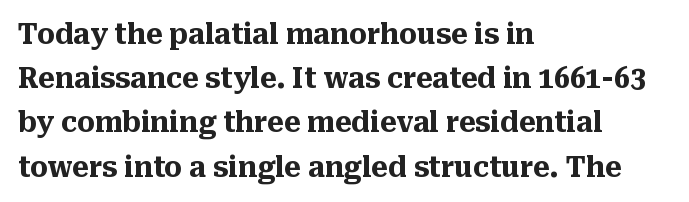
The image shows 28 px heavy serif type, upright; set left-aligned, normal line spacing (1.58x), normal letter spacing, not underlined; medium stroke contrast and a medium x-height.
